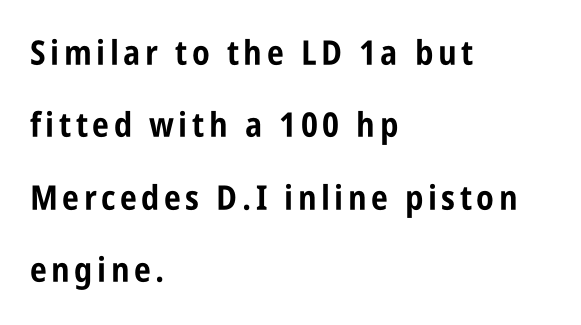
{"serif": "no", "italic": "no", "bold": "yes", "weight": "bold", "width": "condensed", "stroke_contrast": "low", "x_height": "large", "monospaced": "no", "underline": "no", "align": "left", "line_spacing": "loose", "line_spacing_ratio": 2.13, "glyph_px": 34}
